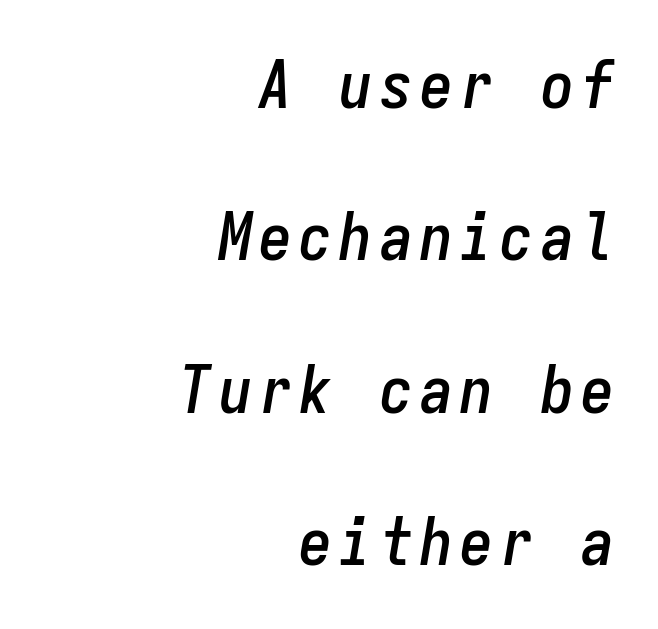
Q: Is the text italic (slanted)? A: Yes, it leans right by about 9 degrees.
Q: Is the text underlined? A: No.
Q: How is the paragraph aligned? A: Right-aligned.
Q: Is the spacing between lines tight, normal or loose? A: Loose.
Q: Width (condensed, normal, or wide)? A: Condensed.
Q: Stroke contrast? A: Low.
Q: x-height? A: Medium.
Q: Monospaced? A: Yes.
